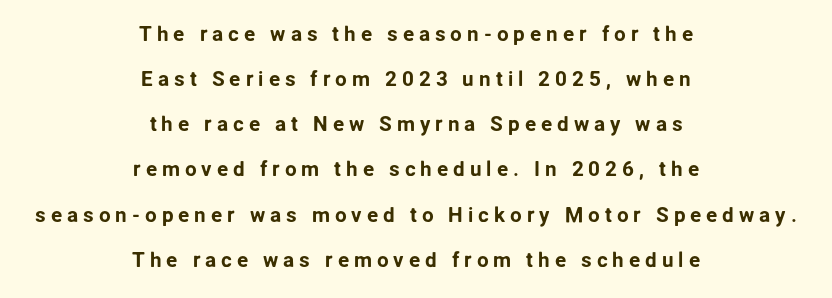
The image shows 21 px text type, upright; set centered, loose line spacing (2.15x), unusually wide letter spacing (+0.23 em), not underlined.
